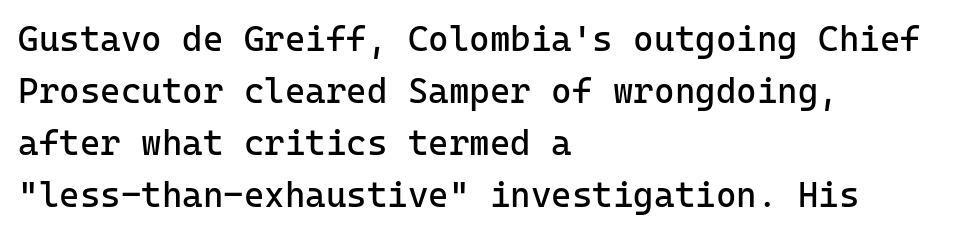
A classic flush-left, rag-right setting is used for this passage. This sample has the even, mechanical cadence of fixed-width lettering. The zone under the glyphs is completely vacant. The letters look calm and open, with moderate or lighter stems.
